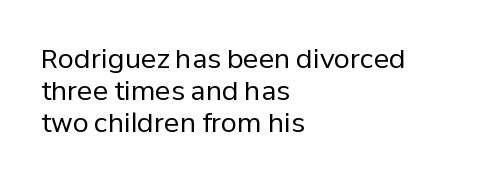
Q: Is the text bold? A: No.
Q: Is the text italic (slanted)? A: No, it is upright.
Q: Is the text underlined? A: No.
Q: How is the paragraph aligned? A: Left-aligned.
Q: Is the spacing between letters normal or unusually wide? A: Normal.
